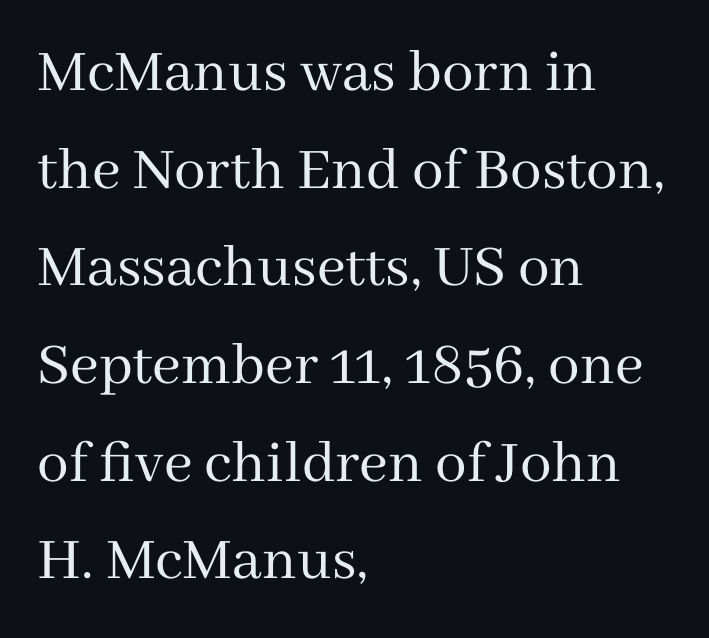
Q: Is the text bold? A: No.
Q: Is the text italic (slanted)? A: No, it is upright.
Q: Is the typeface a serif or a sans-serif typeface? A: Serif.
Q: Is the text underlined? A: No.
Q: How is the paragraph aligned? A: Left-aligned.
Q: Is the spacing between letters normal or unusually wide? A: Normal.
Q: Is the spacing between lines tight, normal or loose? A: Normal.
Q: Width (condensed, normal, or wide)? A: Normal.
Q: Stroke contrast? A: Medium.
Q: x-height? A: Medium.
Q: Monospaced? A: No.
